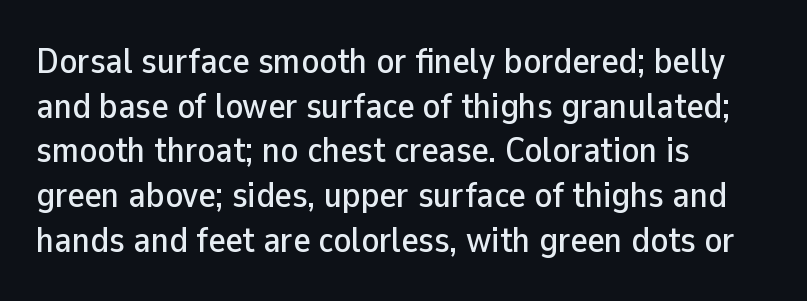
The rendering anchors every line to the left-hand side. You can tell it's not italic because the verticals are truly vertical. The zone under the glyphs is completely vacant. This sample uses plain, unmodified letter spacing.
